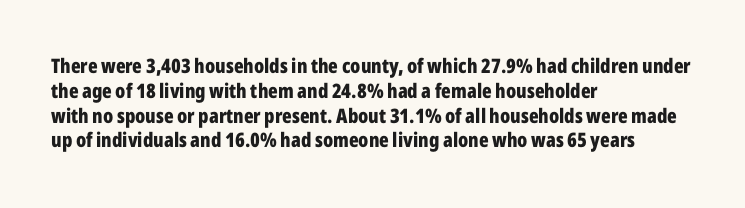
Line starts are locked; line ends wander. Tracking value appears to be zero — textbook default spacing. Style check: upright. Rule under the text: the space is simply empty. Heavy-handed strokes throughout: this text is bold.
